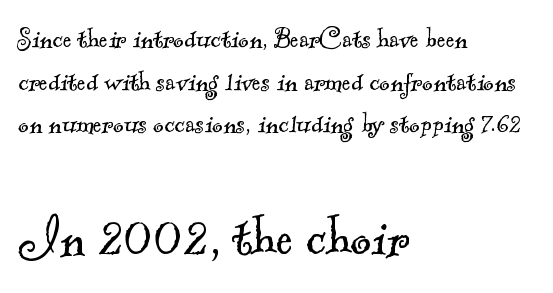
Q: Is the text bold? A: No.
Q: Is the typeface a serif or a sans-serif typeface? A: Serif.
Q: Is the text underlined? A: No.
Q: How is the paragraph aligned? A: Left-aligned.
Q: Is the spacing between letters normal or unusually wide? A: Normal.
Q: Is the spacing between lines tight, normal or loose? A: Normal.
Q: Which block of text is set in a larger size, the first (top) or the second (bottom)? A: The second (bottom) one.
Q: Width (condensed, normal, or wide)? A: Normal.
Q: x-height? A: Small.
Q: Monospaced? A: No.
